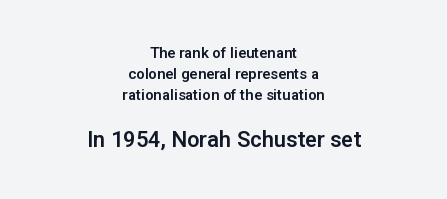
Q: Is the text italic (slanted)? A: No, it is upright.
Q: Is the text underlined? A: No.
Q: How is the paragraph aligned? A: Centered.
Q: Is the spacing between letters normal or unusually wide? A: Normal.
Q: Is the spacing between lines tight, normal or loose? A: Normal.
Q: Which block of text is set in a larger size, the first (top) or the second (bottom)? A: The second (bottom) one.
